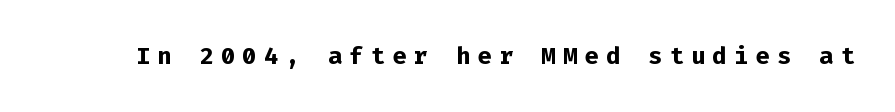
Q: Is the text bold? A: Yes.
Q: Is the text italic (slanted)? A: No, it is upright.
Q: Is the text underlined? A: No.
Q: Is the spacing between letters normal or unusually wide? A: Unusually wide.
